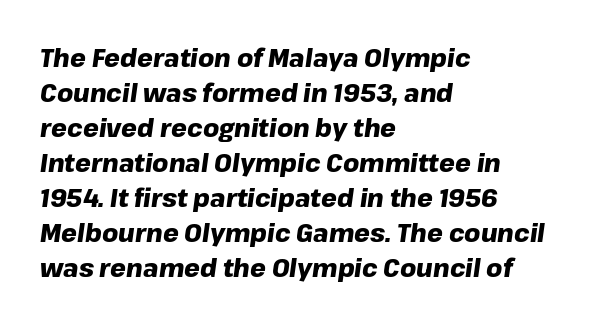
The image shows 25 px bold type, italic (leaning right); set left-aligned, normal line spacing (1.4x), normal letter spacing, not underlined.
